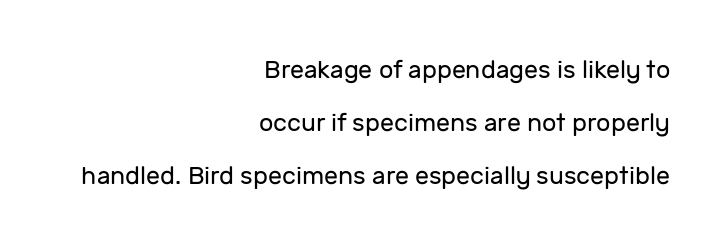
{"italic": "no", "bold": "no", "underline": "no", "align": "right", "line_spacing": "loose", "line_spacing_ratio": 2.12, "letter_spacing": "normal", "letter_spacing_em": 0.0, "glyph_px": 25}
